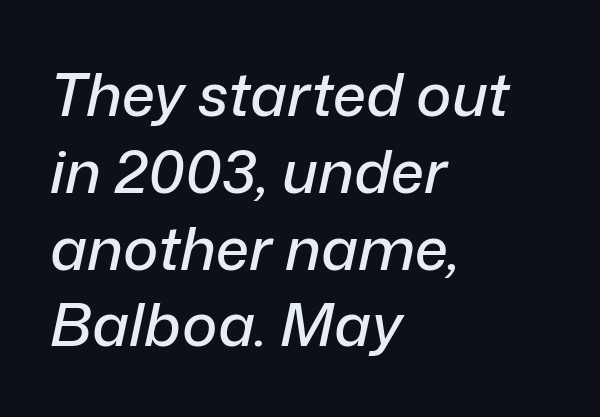
The image shows 60 px text type, italic (leaning right); set left-aligned, normal line spacing (1.28x), normal letter spacing, not underlined; low stroke contrast and a medium x-height.
